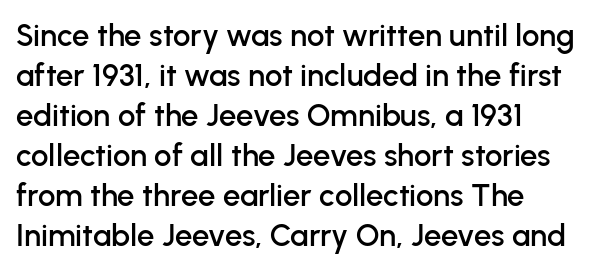
{"serif": "no", "italic": "no", "width": "normal", "stroke_contrast": "low", "x_height": "medium", "monospaced": "no", "underline": "no", "align": "left", "line_spacing": "normal", "line_spacing_ratio": 1.29, "letter_spacing": "normal", "letter_spacing_em": 0.0, "glyph_px": 31}
